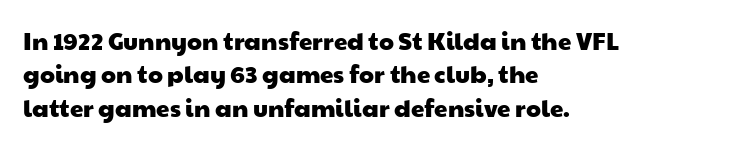
Visually the block forms a straight wall on the left and a jagged coastline on the right. The passage shown is not underscored anywhere. This rendering leaves character spacing at its baseline value. The leading is moderate, giving the passage an even texture.
